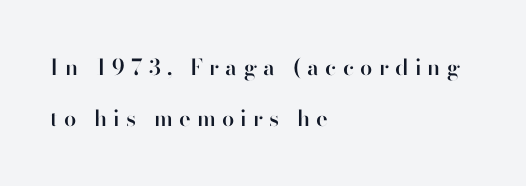
{"italic": "no", "bold": "semi", "underline": "no", "align": "left", "line_spacing": "loose", "line_spacing_ratio": 2.32, "letter_spacing": "wide", "letter_spacing_em": 0.28, "glyph_px": 22}
